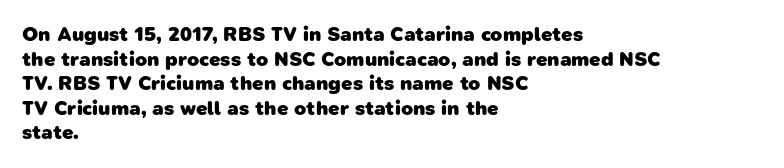
{"bold": "yes", "underline": "no", "align": "left", "line_spacing_ratio": 1.23, "letter_spacing": "normal", "letter_spacing_em": 0.0, "glyph_px": 20}
